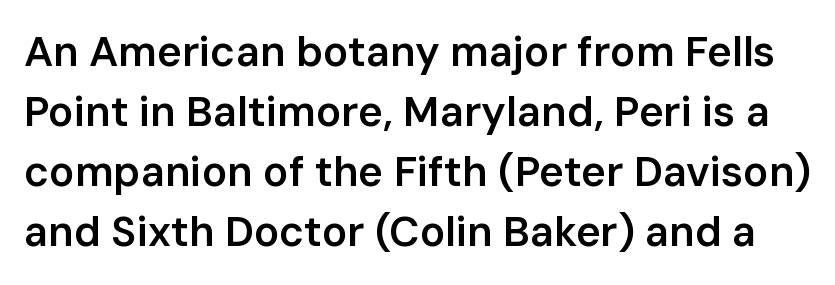
Q: Is the text bold? A: Semi-bold.
Q: Is the text italic (slanted)? A: No, it is upright.
Q: Is the typeface a serif or a sans-serif typeface? A: Sans-serif.
Q: Is the text underlined? A: No.
Q: Is the spacing between letters normal or unusually wide? A: Normal.
Q: Is the spacing between lines tight, normal or loose? A: Normal.
Q: Width (condensed, normal, or wide)? A: Normal.
Q: Stroke contrast? A: Low.
Q: x-height? A: Medium.
Q: Monospaced? A: No.
